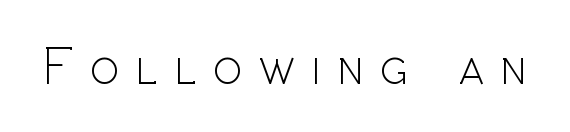
Q: Is the text bold? A: No.
Q: Is the text italic (slanted)? A: No, it is upright.
Q: Is the typeface a serif or a sans-serif typeface? A: Sans-serif.
Q: Is the text underlined? A: No.
Q: Is the spacing between letters normal or unusually wide? A: Unusually wide.
Q: Width (condensed, normal, or wide)? A: Normal.
Q: x-height? A: Medium.
Q: Monospaced? A: No.
